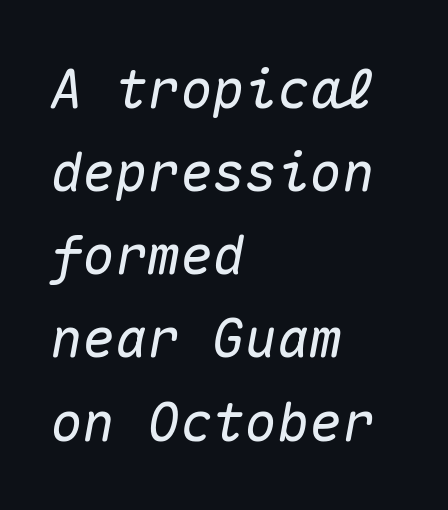
{"italic": "yes", "lean": "right", "slant_degrees": 10, "width": "normal", "stroke_contrast": "medium", "x_height": "medium", "monospaced": "yes", "underline": "no", "align": "left", "line_spacing": "normal", "line_spacing_ratio": 1.54, "letter_spacing": "normal", "letter_spacing_em": 0.0, "glyph_px": 54}
